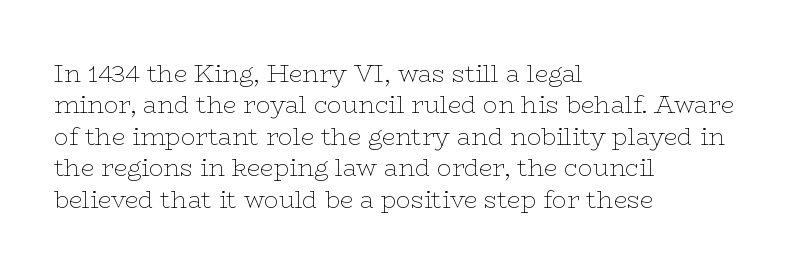
Q: Is the text bold? A: No.
Q: Is the text italic (slanted)? A: No, it is upright.
Q: Is the text underlined? A: No.
Q: How is the paragraph aligned? A: Left-aligned.
Q: Is the spacing between letters normal or unusually wide? A: Normal.
Q: Is the spacing between lines tight, normal or loose? A: Normal.
